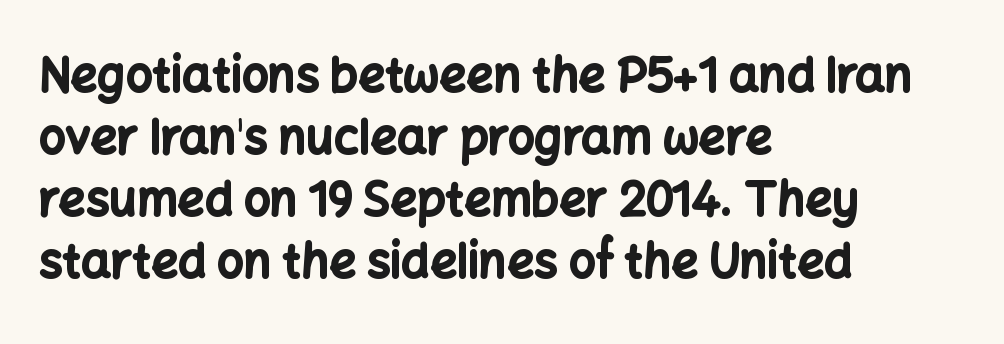
Reading down the block, your eye returns to a fixed left position each line. This is heavy type, rendered in bold. Descender tails drop into unmarked territory. Successive baselines arrive at the customary interval.
